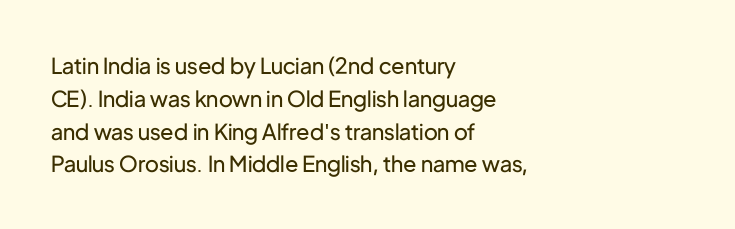
{"italic": "no", "bold": "no", "underline": "no", "align": "left", "line_spacing": "normal", "line_spacing_ratio": 1.49, "letter_spacing": "normal", "letter_spacing_em": 0.0, "glyph_px": 22}
